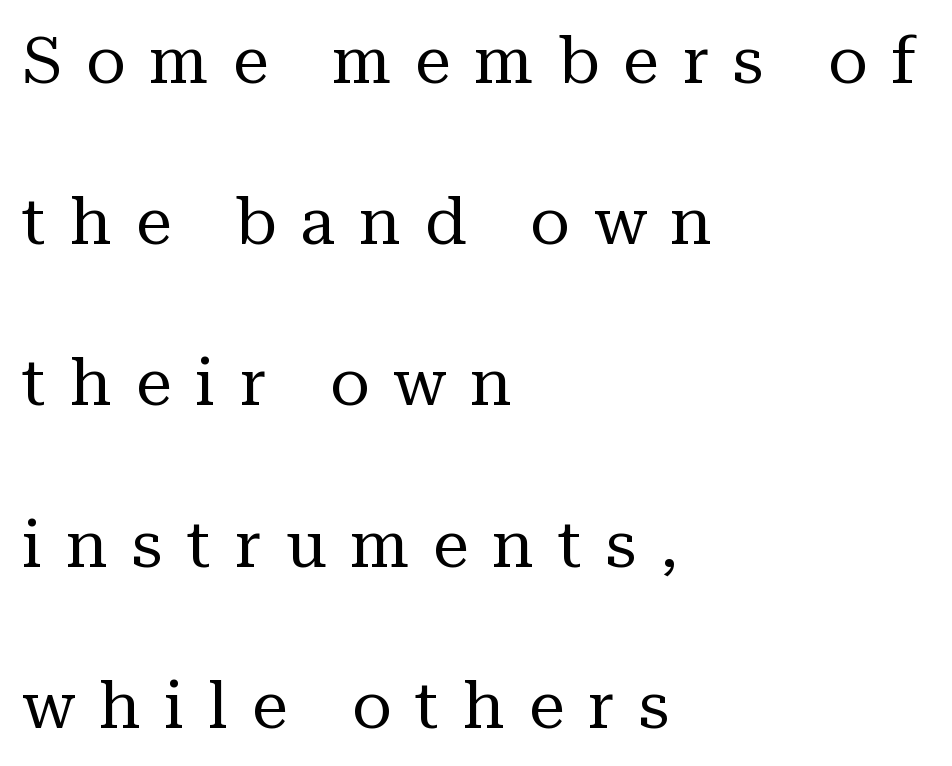
Horizontally, the lines are justified to the leading edge only. The glyphs in this specimen are seriffed. Note the varied advance widths — an 'i' is clearly narrower than an 'm'. Descenders hang freely into open space. What stands out about the letter spacing? Its width — letters are far apart. Quick note: not italic, upright.
